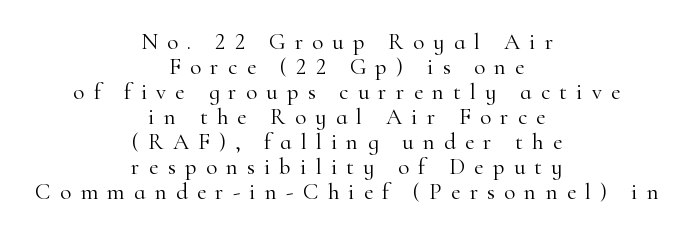
{"italic": "no", "bold": "no", "underline": "no", "align": "center", "line_spacing": "tight", "line_spacing_ratio": 1.09, "letter_spacing": "wide", "letter_spacing_em": 0.4, "glyph_px": 23}
